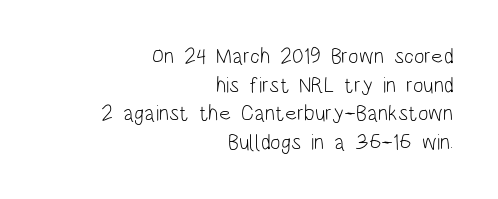
The image shows 22 px text type, upright; set right-aligned, normal line spacing (1.3x), normal letter spacing, not underlined.
